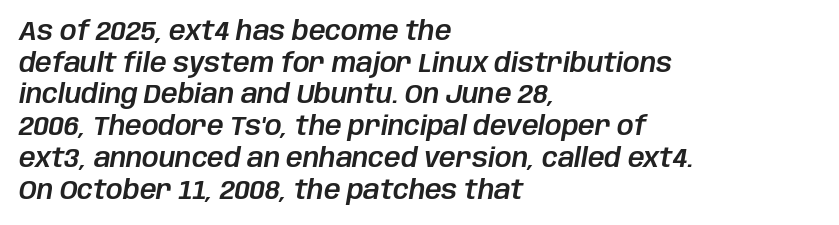
Q: Is the text italic (slanted)? A: Yes, it leans right by about 10 degrees.
Q: Is the text underlined? A: No.
Q: How is the paragraph aligned? A: Left-aligned.
Q: Is the spacing between letters normal or unusually wide? A: Normal.
